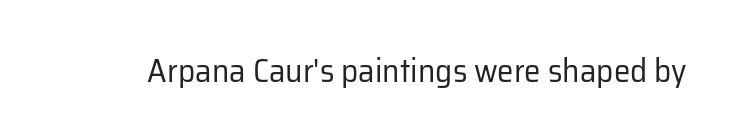
Q: Is the text bold? A: No.
Q: Is the text italic (slanted)? A: No, it is upright.
Q: Is the typeface a serif or a sans-serif typeface? A: Sans-serif.
Q: Is the text underlined? A: No.
Q: Is the spacing between letters normal or unusually wide? A: Normal.
Q: Width (condensed, normal, or wide)? A: Normal.
Q: Stroke contrast? A: Low.
Q: x-height? A: Medium.
Q: Monospaced? A: No.
